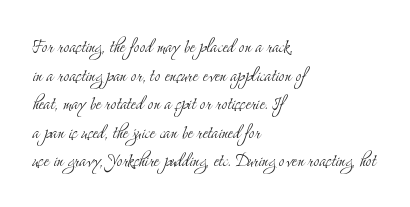
Q: Is the text bold? A: No.
Q: Is the text italic (slanted)? A: Yes.
Q: Is the text underlined? A: No.
Q: How is the paragraph aligned? A: Left-aligned.
Q: Is the spacing between letters normal or unusually wide? A: Normal.
Q: Is the spacing between lines tight, normal or loose? A: Normal.
